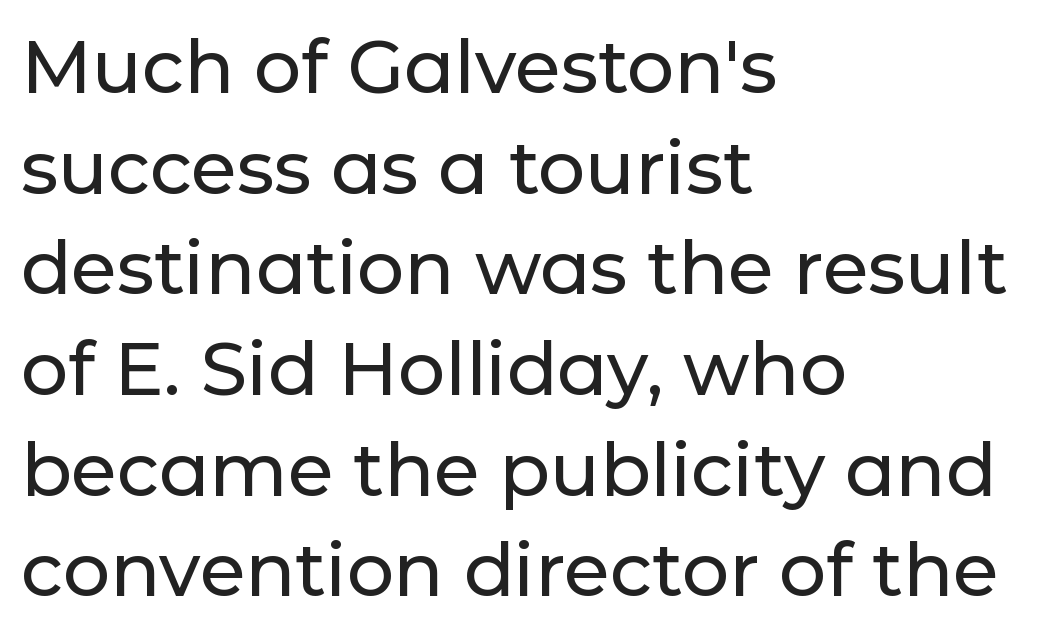
The image shows 74 px sans-serif type, upright; set left-aligned, normal line spacing (1.36x), normal letter spacing, not underlined; low stroke contrast and a medium x-height.
